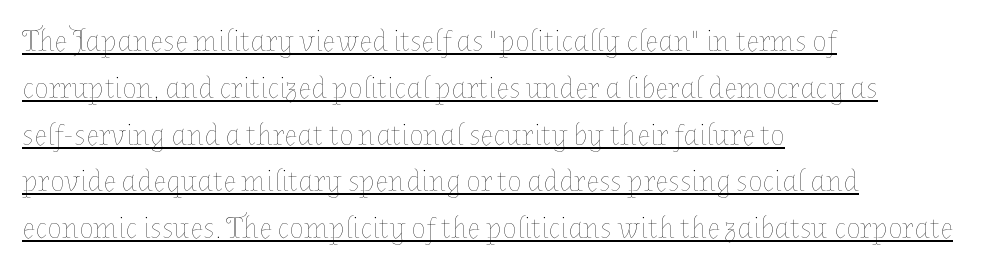
{"italic": "no", "bold": "no", "weight": "thin", "width": "normal", "stroke_contrast": "low", "x_height": "medium", "monospaced": "no", "underline": "yes", "align": "left", "line_spacing": "normal", "line_spacing_ratio": 1.56, "letter_spacing": "normal", "letter_spacing_em": 0.0, "glyph_px": 30}
